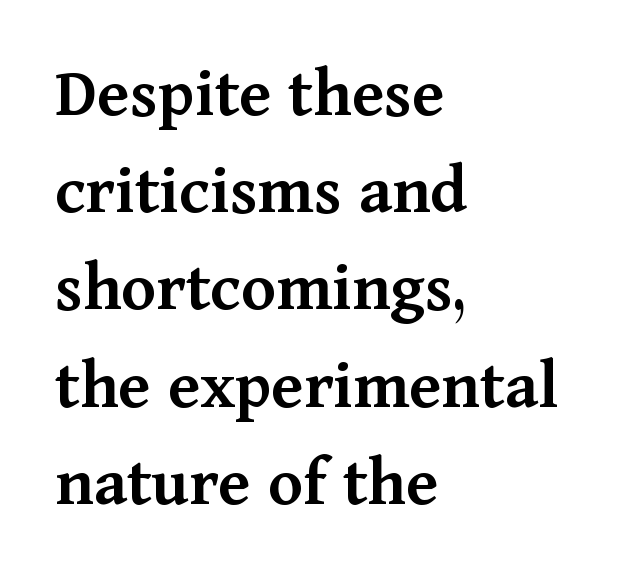
Q: Is the text bold? A: Semi-bold.
Q: Is the text italic (slanted)? A: No, it is upright.
Q: Is the typeface a serif or a sans-serif typeface? A: Serif.
Q: Is the text underlined? A: No.
Q: How is the paragraph aligned? A: Left-aligned.
Q: Is the spacing between letters normal or unusually wide? A: Normal.
Q: Is the spacing between lines tight, normal or loose? A: Normal.
Q: Width (condensed, normal, or wide)? A: Normal.
Q: Stroke contrast? A: Medium.
Q: x-height? A: Medium.
Q: Monospaced? A: No.
